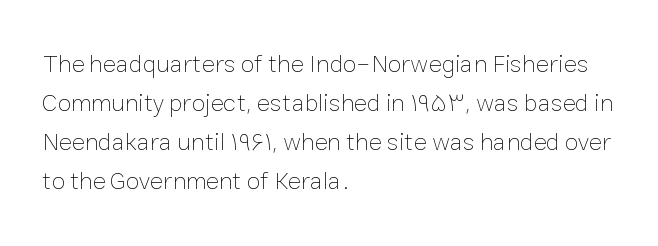
{"italic": "no", "bold": "no", "underline": "no", "align": "left", "line_spacing": "normal", "line_spacing_ratio": 1.56, "letter_spacing": "normal", "letter_spacing_em": 0.0, "glyph_px": 25}
